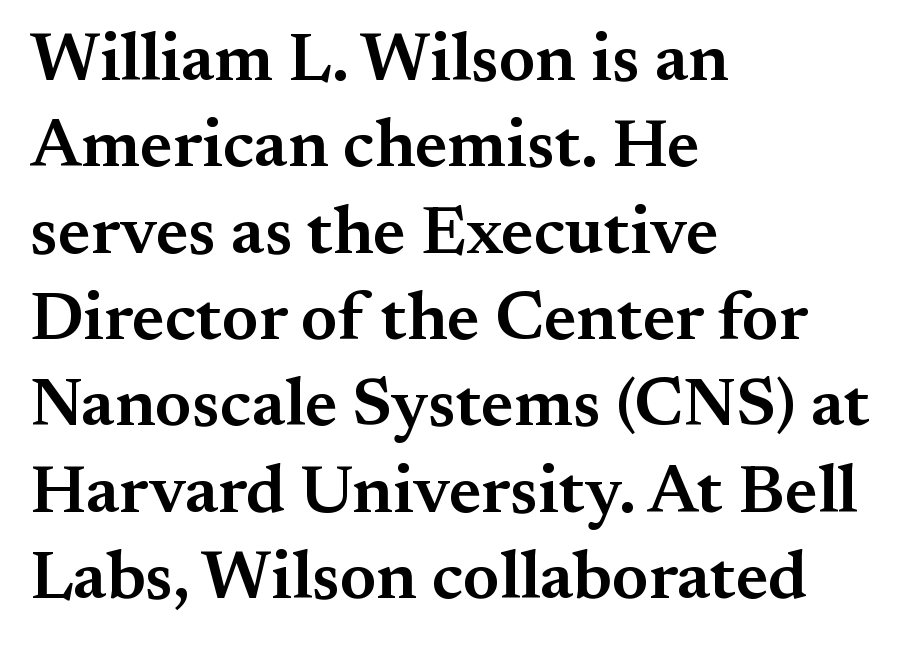
The image shows 68 px semibold serif type, upright; set left-aligned, normal line spacing (1.27x), normal letter spacing, not underlined; medium stroke contrast and a small x-height.
